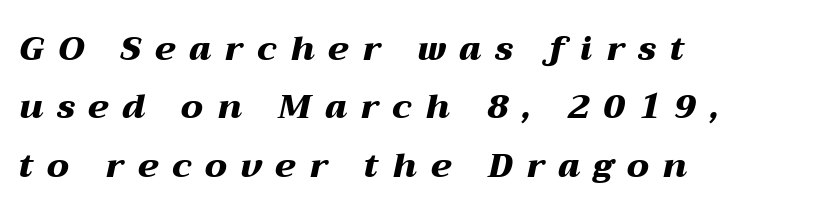
Q: Is the text bold? A: Yes.
Q: Is the text italic (slanted)? A: Yes, it leans right by about 12 degrees.
Q: Is the text underlined? A: No.
Q: How is the paragraph aligned? A: Left-aligned.
Q: Is the spacing between letters normal or unusually wide? A: Unusually wide.
Q: Width (condensed, normal, or wide)? A: Wide.
Q: Stroke contrast? A: Medium.
Q: x-height? A: Medium.
Q: Monospaced? A: No.
